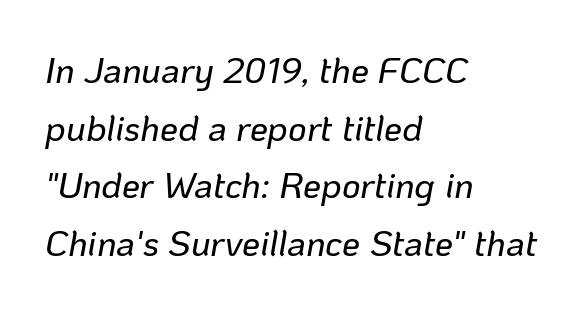
Q: Is the text italic (slanted)? A: Yes, it leans right by about 10 degrees.
Q: Is the text underlined? A: No.
Q: How is the paragraph aligned? A: Left-aligned.
Q: Is the spacing between letters normal or unusually wide? A: Normal.
Q: Is the spacing between lines tight, normal or loose? A: Normal.
Q: Width (condensed, normal, or wide)? A: Normal.
Q: Stroke contrast? A: Low.
Q: x-height? A: Medium.
Q: Monospaced? A: No.
